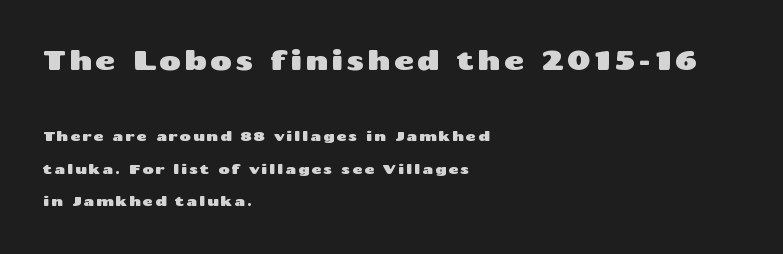
{"italic": "no", "underline": "no", "align": "left", "line_spacing": "loose", "line_spacing_ratio": 2.32, "larger_block": "first", "size_ratio": 1.93, "glyph_px": 27}
